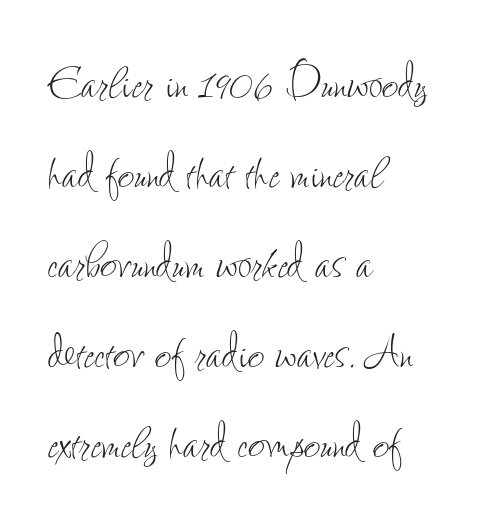
The image shows 58 px thin, condensed type; set left-aligned, normal line spacing (1.55x), normal letter spacing, not underlined; low stroke contrast and a small x-height.
